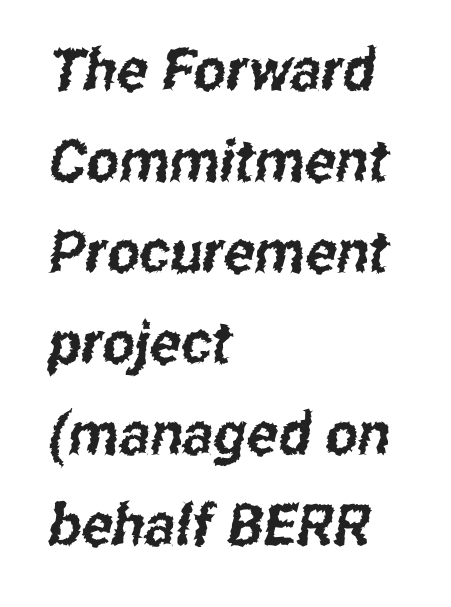
{"serif": "no", "width": "condensed", "stroke_contrast": "low", "x_height": "medium", "monospaced": "no", "underline": "no", "align": "left", "line_spacing": "normal", "line_spacing_ratio": 1.57, "letter_spacing": "normal", "letter_spacing_em": 0.0, "glyph_px": 58}
